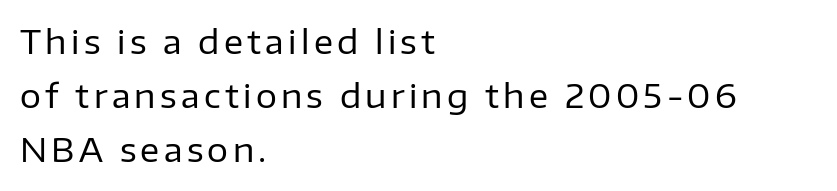
The compositor pushed each line to the left boundary. This sample keeps an unexceptional amount of space between lines. The letters advance in unequal steps, a hallmark of proportional type. Anything drawn beneath the words? Only blank space.
